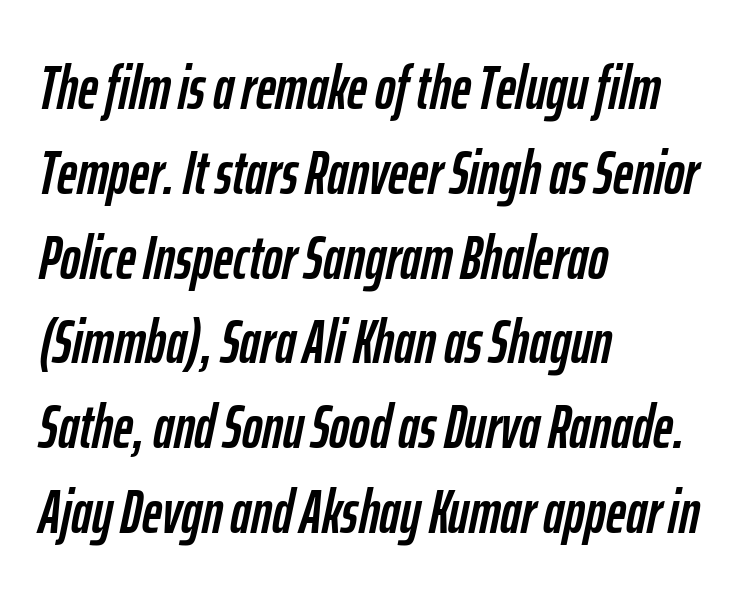
{"italic": "yes", "lean": "right", "slant_degrees": 12, "width": "condensed", "stroke_contrast": "low", "x_height": "medium", "monospaced": "no", "underline": "no", "align": "left", "line_spacing": "normal", "line_spacing_ratio": 1.39, "letter_spacing": "normal", "letter_spacing_em": 0.0, "glyph_px": 61}
